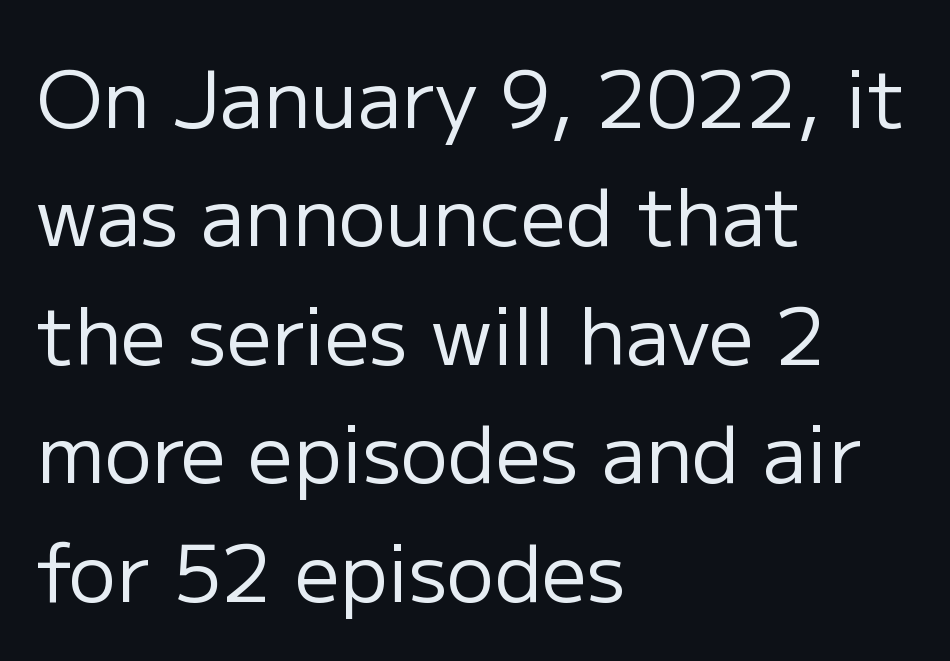
Q: Is the text bold? A: No.
Q: Is the text italic (slanted)? A: No, it is upright.
Q: Is the typeface a serif or a sans-serif typeface? A: Sans-serif.
Q: Is the text underlined? A: No.
Q: How is the paragraph aligned? A: Left-aligned.
Q: Is the spacing between letters normal or unusually wide? A: Normal.
Q: Is the spacing between lines tight, normal or loose? A: Normal.
Q: Width (condensed, normal, or wide)? A: Normal.
Q: Stroke contrast? A: Low.
Q: x-height? A: Medium.
Q: Monospaced? A: No.
